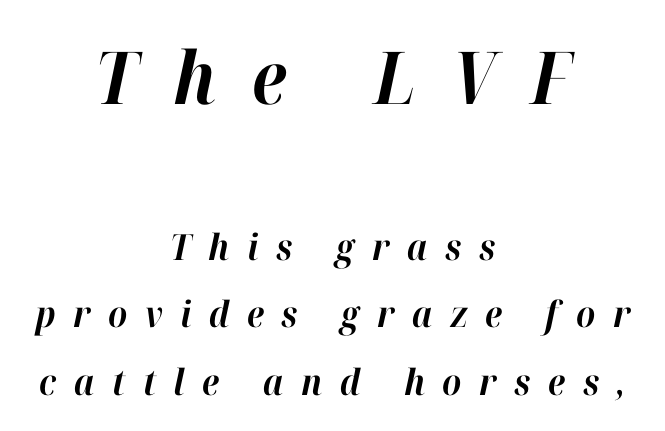
Q: Is the text bold? A: Yes.
Q: Is the text italic (slanted)? A: Yes, it leans right by about 12 degrees.
Q: Is the text underlined? A: No.
Q: How is the paragraph aligned? A: Centered.
Q: Is the spacing between letters normal or unusually wide? A: Unusually wide.
Q: Which block of text is set in a larger size, the first (top) or the second (bottom)? A: The first (top) one.
Q: Width (condensed, normal, or wide)? A: Normal.
Q: Stroke contrast? A: High.
Q: x-height? A: Medium.
Q: Monospaced? A: No.
